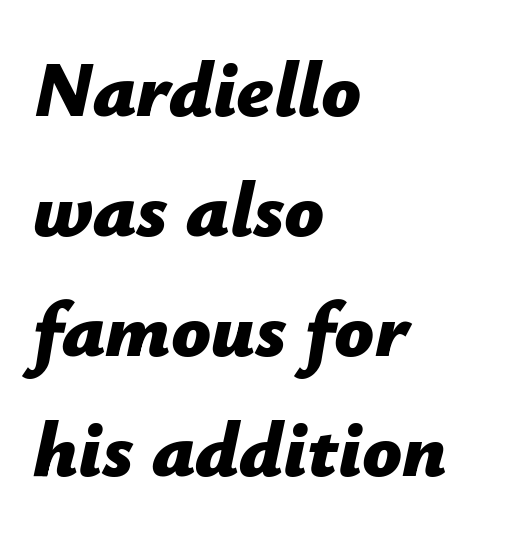
Q: Is the text bold? A: Yes.
Q: Is the text italic (slanted)? A: Yes, it leans right by about 12 degrees.
Q: Is the text underlined? A: No.
Q: How is the paragraph aligned? A: Left-aligned.
Q: Is the spacing between letters normal or unusually wide? A: Normal.
Q: Is the spacing between lines tight, normal or loose? A: Normal.
Q: Width (condensed, normal, or wide)? A: Normal.
Q: Stroke contrast? A: Low.
Q: x-height? A: Medium.
Q: Monospaced? A: No.
